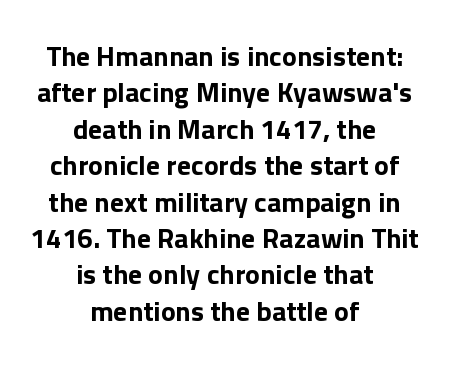
Descender tails drop into unmarked territory. Letter spacing: default. The font family rendered here belongs to the sans-serif group. Character widths vary here, with narrow letters taking less room than wide ones.
